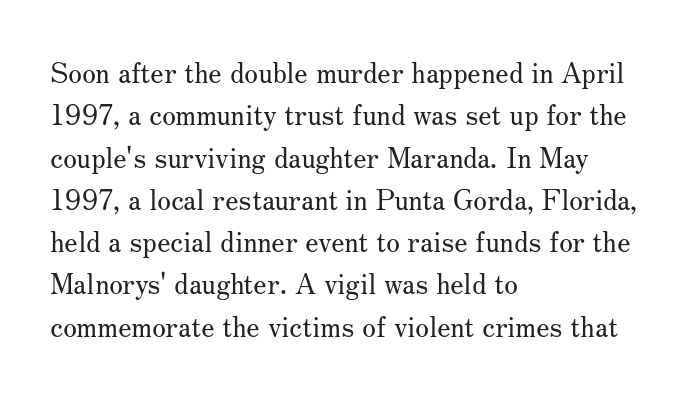
Q: Is the text bold? A: No.
Q: Is the text italic (slanted)? A: No, it is upright.
Q: Is the typeface a serif or a sans-serif typeface? A: Serif.
Q: Is the text underlined? A: No.
Q: How is the paragraph aligned? A: Left-aligned.
Q: Is the spacing between letters normal or unusually wide? A: Normal.
Q: Is the spacing between lines tight, normal or loose? A: Normal.
Q: Width (condensed, normal, or wide)? A: Normal.
Q: Stroke contrast? A: Medium.
Q: x-height? A: Small.
Q: Monospaced? A: No.
